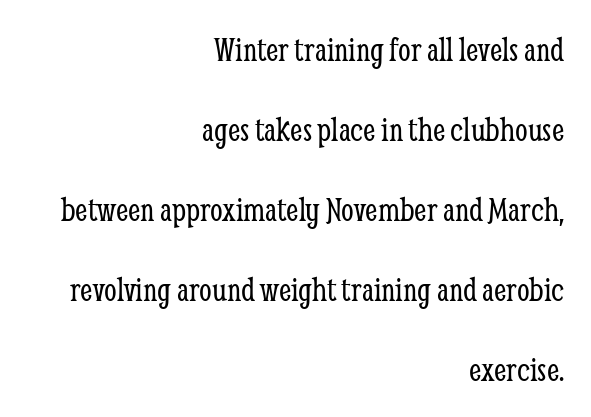
Q: Is the text bold? A: No.
Q: Is the text italic (slanted)? A: No, it is upright.
Q: Is the typeface a serif or a sans-serif typeface? A: Serif.
Q: Is the text underlined? A: No.
Q: How is the paragraph aligned? A: Right-aligned.
Q: Is the spacing between letters normal or unusually wide? A: Normal.
Q: Is the spacing between lines tight, normal or loose? A: Loose.
Q: Width (condensed, normal, or wide)? A: Condensed.
Q: Stroke contrast? A: Low.
Q: x-height? A: Medium.
Q: Monospaced? A: No.
